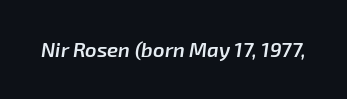
Q: Is the text bold? A: Semi-bold.
Q: Is the text italic (slanted)? A: Yes, it leans right by about 8 degrees.
Q: Is the text underlined? A: No.
Q: Is the spacing between letters normal or unusually wide? A: Normal.
